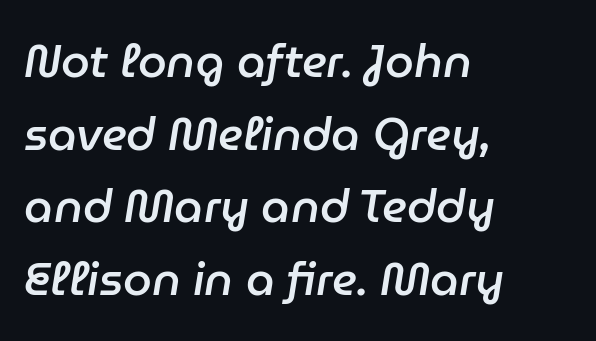
No word sits above an underline. Would a proofreader flag this as italicized? Yes. Character widths vary here, with narrow letters taking less room than wide ones. The line-height multiplier appears to be the usual default. The type is set solid horizontally, with unmodified tracking. The ragged edge is on the right, which tells us the setting is flush left.
